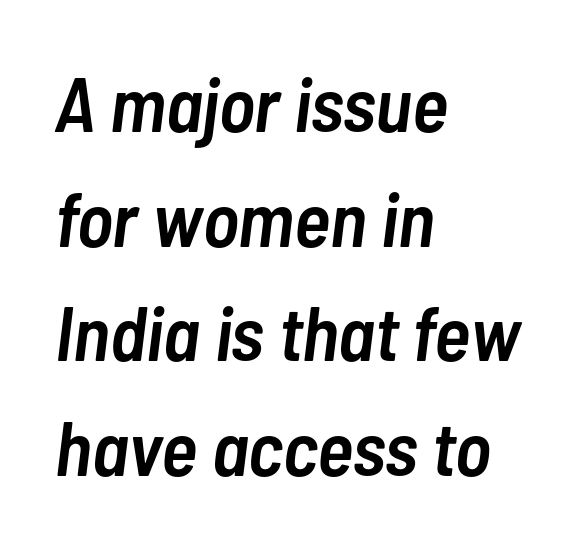
Tracking here is standard; glyphs follow each other at the usual distance. On the weight axis this lands at semibold, roughly 600. Do the characters align in a grid? No, the font is proportional. Underlining? Definitely not there. If you drew a line through each stem, it would be angled.
